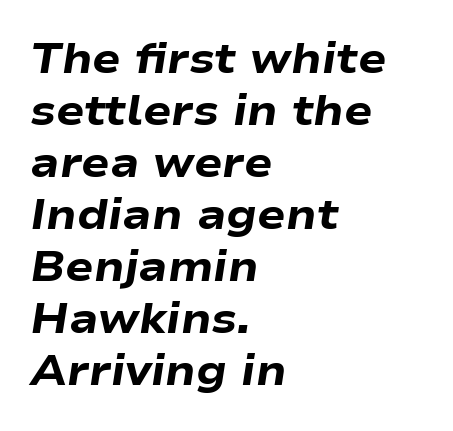
Style check: oblique. A bare baseline throughout the passage. This is heavy type, rendered in bold. The lines in this sample share a left origin and differ only in where they stop. Nothing unusual about the tracking: characters are spaced as the font intends.
